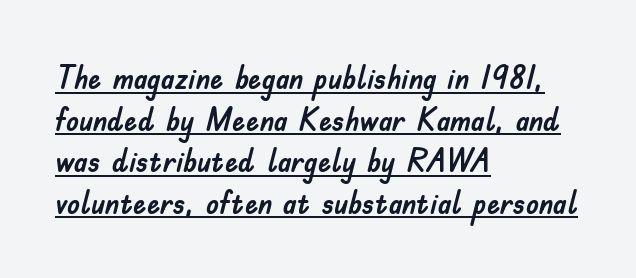
{"serif": "no", "width": "normal", "stroke_contrast": "low", "x_height": "small", "monospaced": "no", "underline": "yes", "align": "left", "line_spacing": "normal", "line_spacing_ratio": 1.26, "letter_spacing": "normal", "letter_spacing_em": 0.0, "glyph_px": 33}
